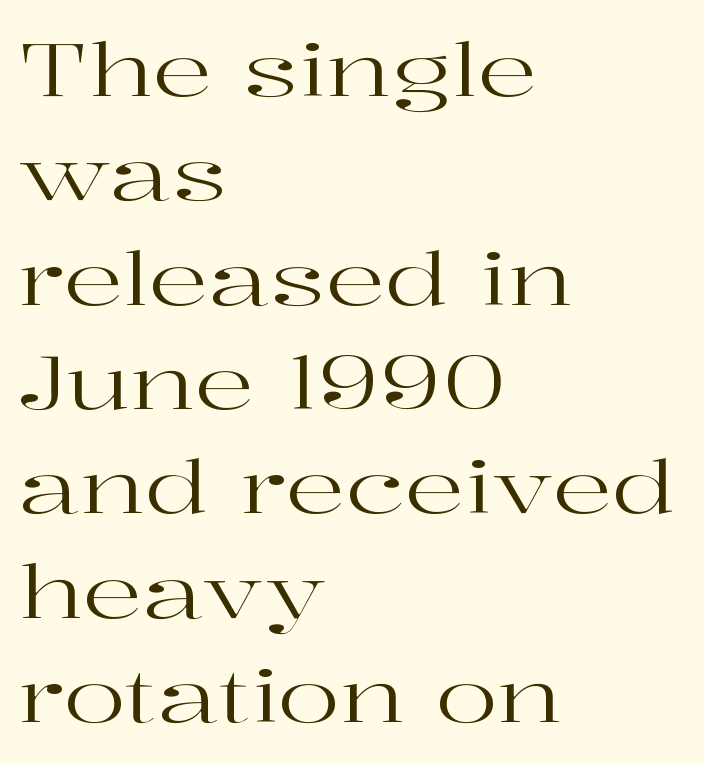
The image shows 74 px regular-weight, wide serif type, upright; set left-aligned, normal line spacing (1.41x), normal letter spacing, not underlined; high stroke contrast and a medium x-height.
